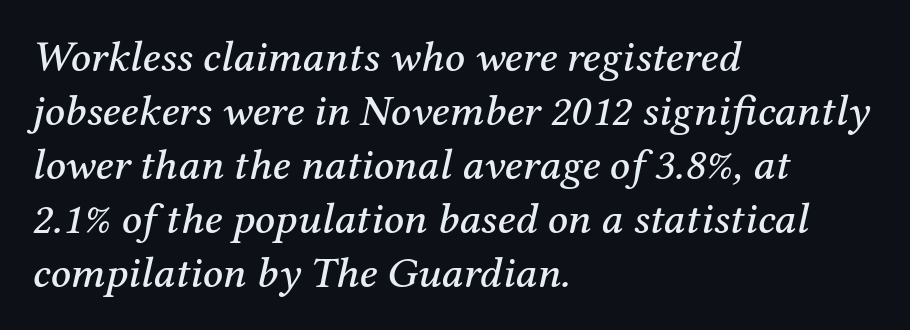
Check where the strokes stop: tiny serifs finish them off. Where is the straight margin? On the left. The axis of the letterforms is tilted away from vertical. These lines are rendered in a variable-pitch font.
